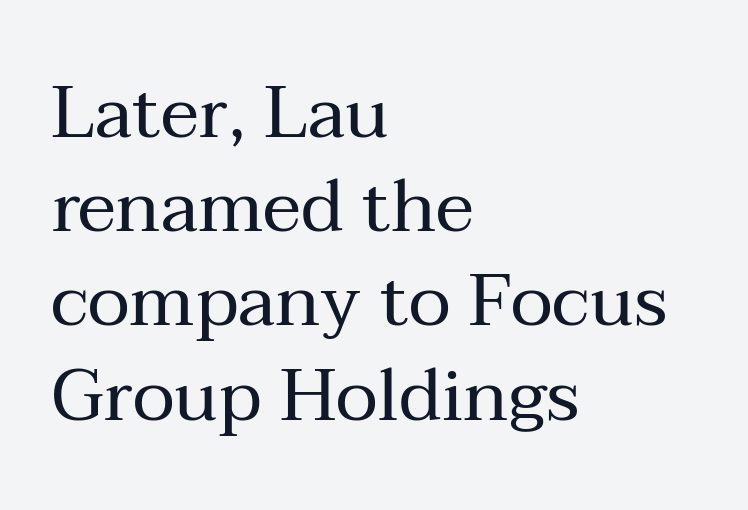
The image shows 73 px regular-weight serif type, upright; set left-aligned, normal line spacing (1.29x), normal letter spacing, not underlined; medium stroke contrast and a medium x-height.
